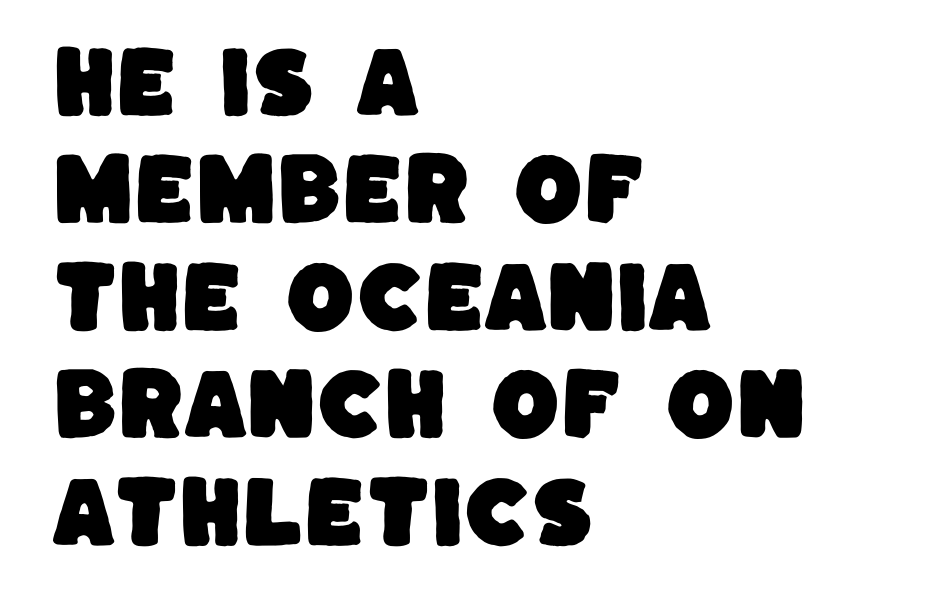
Q: Is the typeface a serif or a sans-serif typeface? A: Sans-serif.
Q: Is the text underlined? A: No.
Q: How is the paragraph aligned? A: Left-aligned.
Q: Is the spacing between letters normal or unusually wide? A: Normal.
Q: Is the spacing between lines tight, normal or loose? A: Normal.
Q: Width (condensed, normal, or wide)? A: Normal.
Q: Stroke contrast? A: Low.
Q: x-height? A: Large.
Q: Monospaced? A: No.
